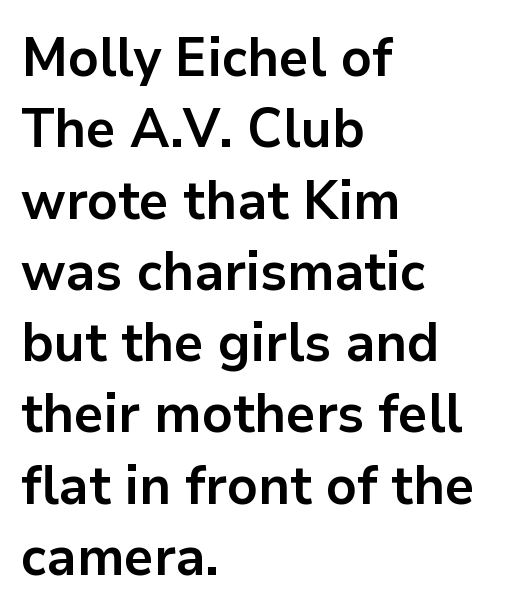
The image shows 54 px bold sans-serif type, upright; set left-aligned, normal line spacing (1.32x), normal letter spacing, not underlined; low stroke contrast and a medium x-height.
